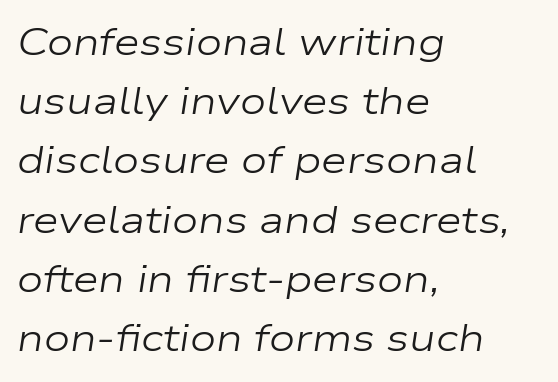
The image shows 37 px regular-weight, wide type, italic (leaning right); set left-aligned, normal line spacing (1.6x), normal letter spacing, not underlined; low stroke contrast and a medium x-height.
